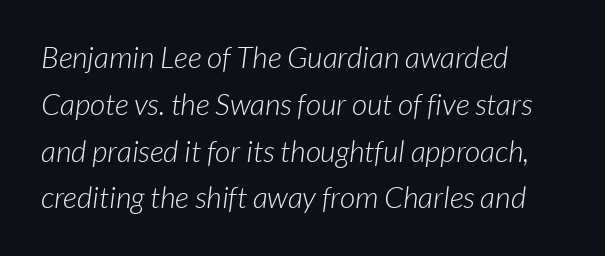
Q: Is the text bold? A: No.
Q: Is the typeface a serif or a sans-serif typeface? A: Sans-serif.
Q: Is the text underlined? A: No.
Q: How is the paragraph aligned? A: Left-aligned.
Q: Is the spacing between letters normal or unusually wide? A: Normal.
Q: Is the spacing between lines tight, normal or loose? A: Normal.
Q: Width (condensed, normal, or wide)? A: Normal.
Q: Stroke contrast? A: Low.
Q: x-height? A: Medium.
Q: Monospaced? A: No.
